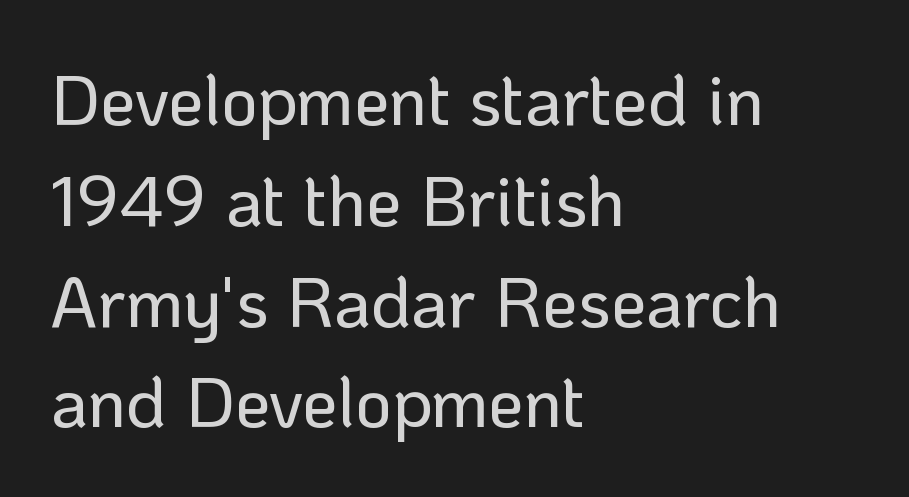
Q: Is the text italic (slanted)? A: No, it is upright.
Q: Is the typeface a serif or a sans-serif typeface? A: Sans-serif.
Q: Is the text underlined? A: No.
Q: How is the paragraph aligned? A: Left-aligned.
Q: Is the spacing between letters normal or unusually wide? A: Normal.
Q: Is the spacing between lines tight, normal or loose? A: Normal.
Q: Width (condensed, normal, or wide)? A: Normal.
Q: Stroke contrast? A: Low.
Q: x-height? A: Medium.
Q: Monospaced? A: No.
